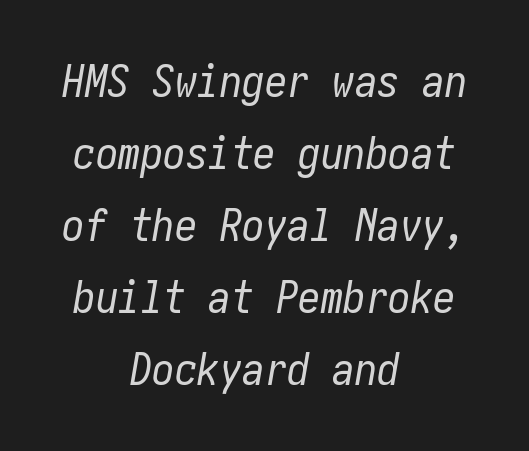
{"italic": "yes", "lean": "right", "slant_degrees": 10, "bold": "no", "weight": "regular", "width": "condensed", "stroke_contrast": "low", "x_height": "medium", "underline": "no", "align": "center", "line_spacing": "normal", "line_spacing_ratio": 1.6, "letter_spacing": "normal", "letter_spacing_em": 0.0, "glyph_px": 45}
